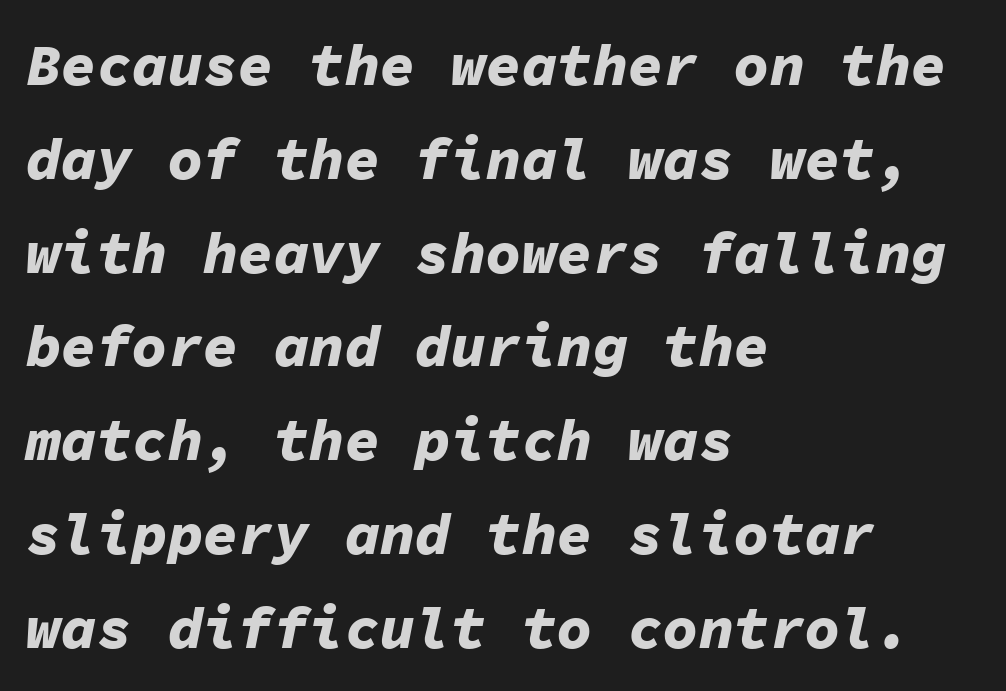
You'd pick this weight for a headline — it's a proper bold. Each letter, wide or thin by design, is forced into the same width here. These lines stack with their left ends in a neat column. Underline: absent. The rows are spaced the way most documents space them.
